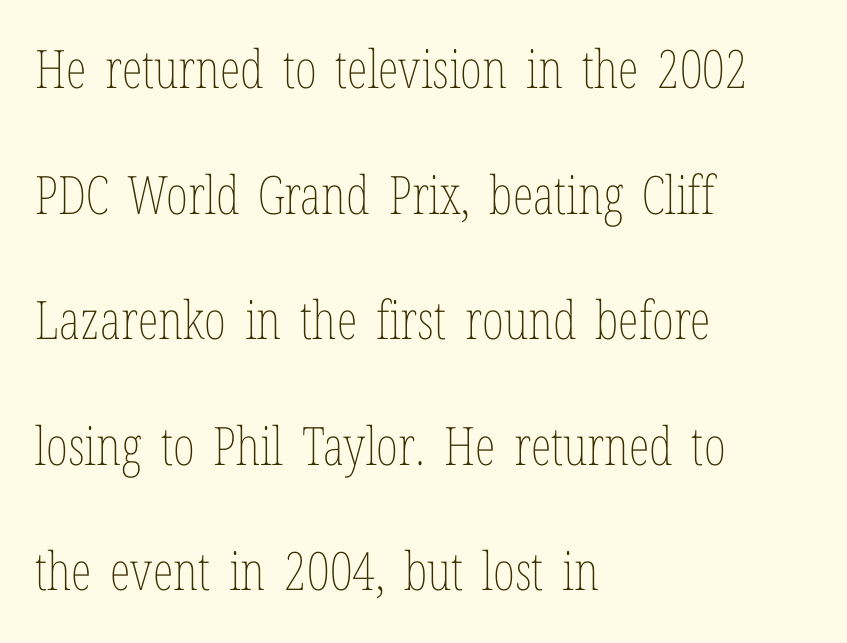
The image shows 53 px thin, condensed type, upright; set left-aligned, loose line spacing (2.37x), normal letter spacing, not underlined; low stroke contrast and a medium x-height.
